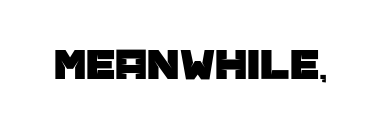
The image shows 46 px sans-serif type, upright; set normal letter spacing, not underlined; low stroke contrast and a large x-height.
